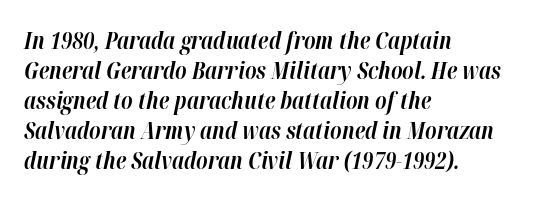
The image shows 23 px bold type, italic (leaning right); set left-aligned, normal line spacing (1.3x), normal letter spacing, not underlined.
